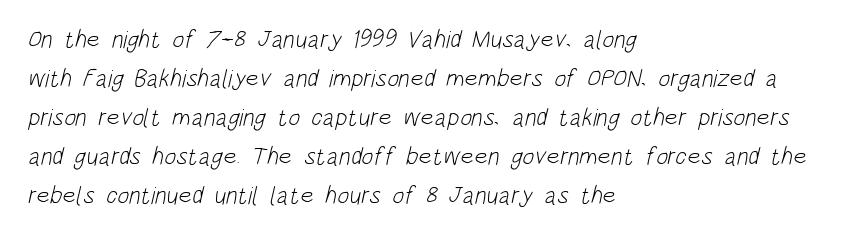
The glyphs are unaccompanied by any horizontal stroke below them. Leading: standard. Each line starts at the same left margin while the right side varies. Short note: letters normally spaced.
